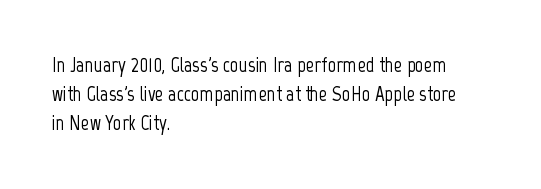
Q: Is the text italic (slanted)? A: No, it is upright.
Q: Is the text underlined? A: No.
Q: How is the paragraph aligned? A: Left-aligned.
Q: Is the spacing between letters normal or unusually wide? A: Normal.
Q: Is the spacing between lines tight, normal or loose? A: Normal.
